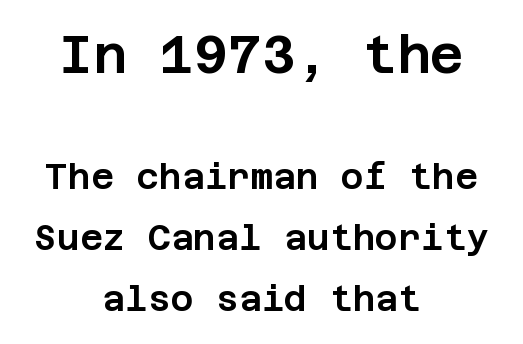
{"serif": "no", "italic": "no", "width": "normal", "stroke_contrast": "low", "x_height": "large", "underline": "no", "align": "center", "line_spacing_ratio": 1.74, "letter_spacing": "normal", "letter_spacing_em": 0.0, "larger_block": "first", "size_ratio": 1.49, "glyph_px": 52}
